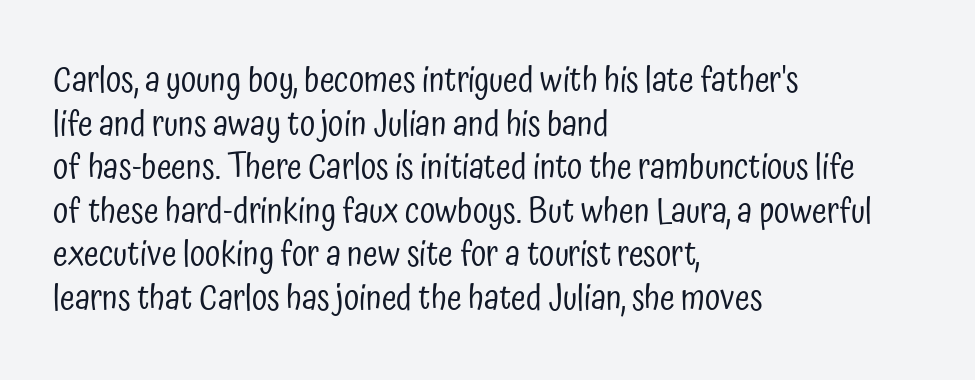
Italic? Not at all — the glyphs are vertical. Each letter's strokes conclude bluntly, with no projecting serifs. Heaviness? Minimal to ordinary, like unemphasized prose. Glance below the letters and you will spot only blank space. One-word summary of the alignment: left.
